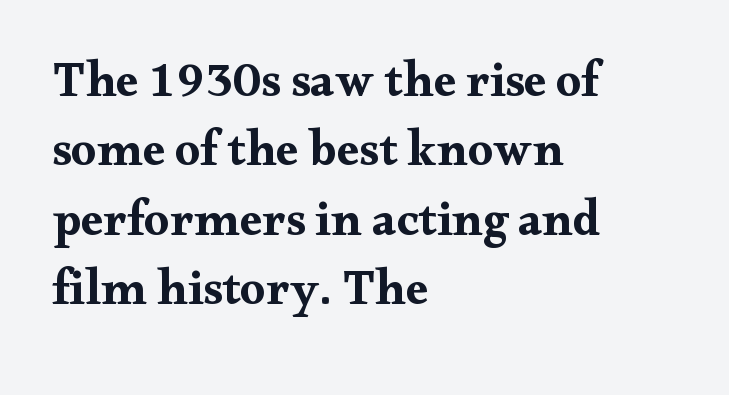
Q: Is the text bold? A: Yes.
Q: Is the text italic (slanted)? A: No, it is upright.
Q: Is the typeface a serif or a sans-serif typeface? A: Serif.
Q: Is the text underlined? A: No.
Q: How is the paragraph aligned? A: Left-aligned.
Q: Is the spacing between letters normal or unusually wide? A: Normal.
Q: Is the spacing between lines tight, normal or loose? A: Normal.
Q: Width (condensed, normal, or wide)? A: Wide.
Q: Stroke contrast? A: Medium.
Q: x-height? A: Small.
Q: Monospaced? A: No.
